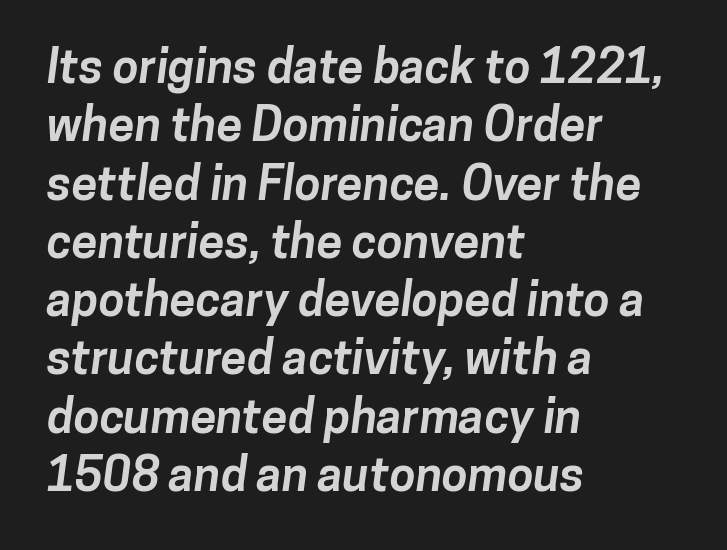
{"serif": "no", "bold": "yes", "weight": "bold", "width": "normal", "stroke_contrast": "low", "x_height": "medium", "monospaced": "no", "underline": "no", "align": "left", "line_spacing_ratio": 1.24, "letter_spacing": "normal", "letter_spacing_em": 0.0, "glyph_px": 47}
